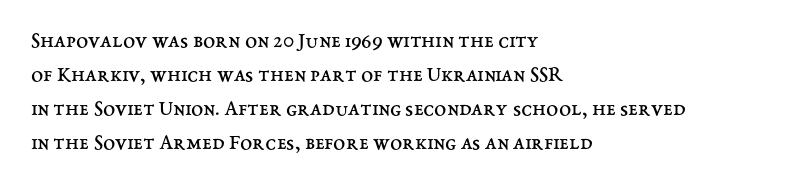
Caption: multi-line text, flush left, ragged right. Rendered with straight, roman letterforms. Beneath every word, the page is bare. Weight: not bold — regular or lighter. Nobody touched the tracking dial on this one. Vertically, the passage feels balanced, rows spaced as you'd expect.
